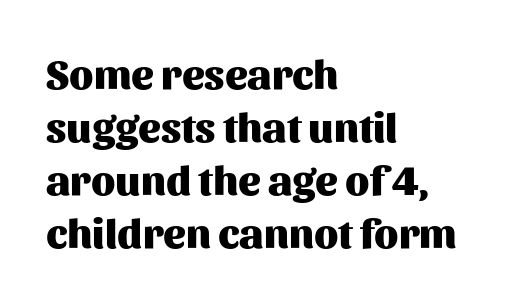
The image shows 42 px heavy sans-serif type, upright; set left-aligned, normal line spacing (1.26x), normal letter spacing, not underlined; medium stroke contrast and a medium x-height.
